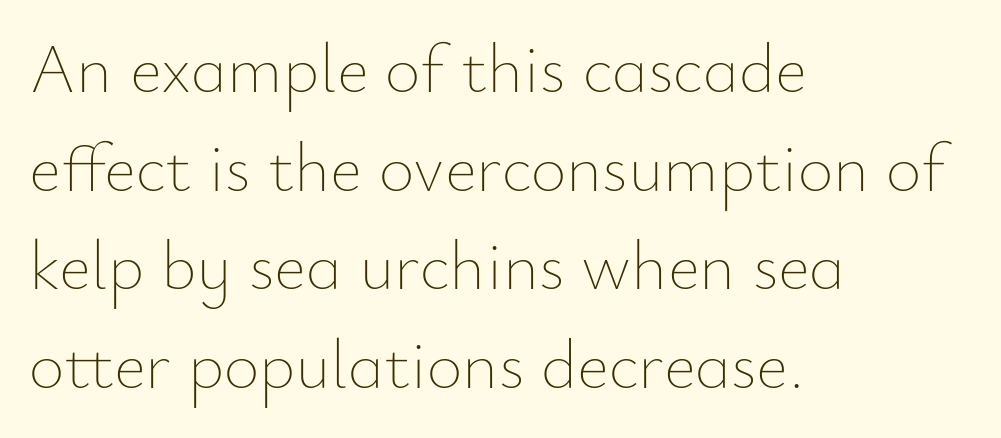
Rendered with straight, roman letterforms. Nobody drew a line under any word here. Regular leading. The strokes are not fattened; the text isn't bold.
